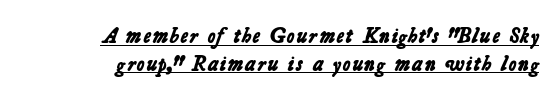
Q: Is the text bold? A: Yes.
Q: Is the text underlined? A: Yes.
Q: How is the paragraph aligned? A: Right-aligned.
Q: Is the spacing between letters normal or unusually wide? A: Normal.
Q: Is the spacing between lines tight, normal or loose? A: Normal.
